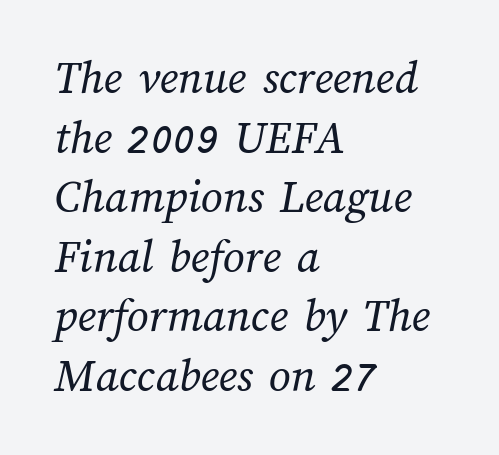
The face used here is proportionally spaced, like ordinary book or web type. The text block is weighted toward the left margin, trailing off unevenly rightward. The cut favours lightness, reaching ordinary text weight at its darkest. Underline: absent. What stands out about the letter spacing? Nothing — it is the standard amount.
